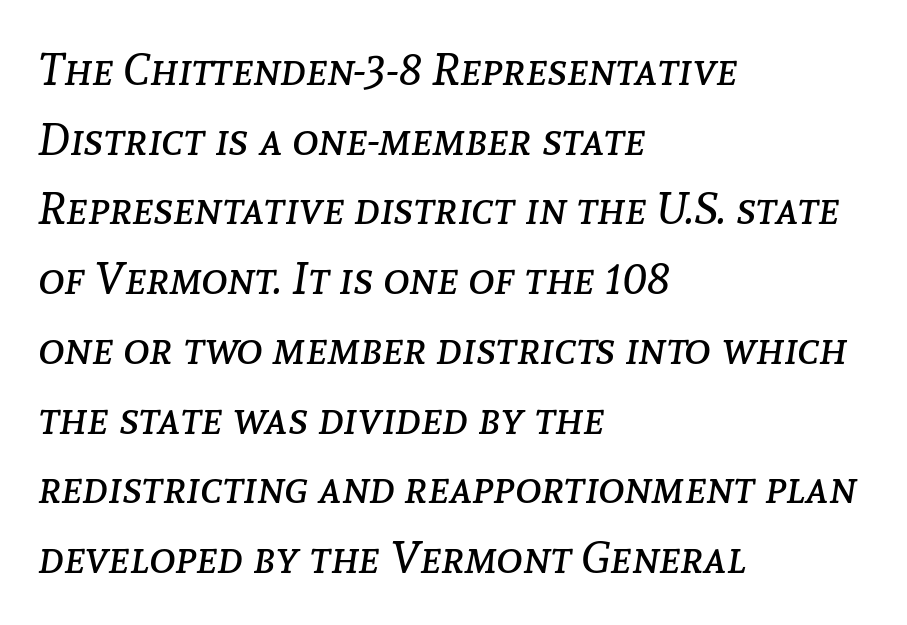
{"italic": "yes", "lean": "right", "slant_degrees": 8, "bold": "no", "weight": "regular", "width": "normal", "stroke_contrast": "low", "x_height": "medium", "monospaced": "no", "underline": "no", "align": "left", "line_spacing": "normal", "line_spacing_ratio": 1.55, "letter_spacing": "normal", "letter_spacing_em": 0.0, "glyph_px": 45}
